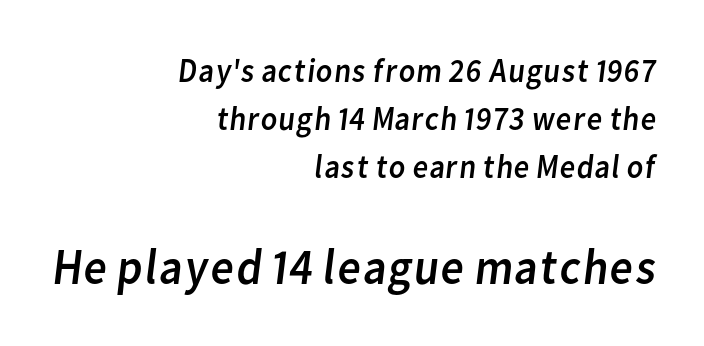
Q: Is the text bold? A: No.
Q: Is the typeface a serif or a sans-serif typeface? A: Sans-serif.
Q: Is the text underlined? A: No.
Q: How is the paragraph aligned? A: Right-aligned.
Q: Is the spacing between letters normal or unusually wide? A: Normal.
Q: Is the spacing between lines tight, normal or loose? A: Normal.
Q: Which block of text is set in a larger size, the first (top) or the second (bottom)? A: The second (bottom) one.
Q: Width (condensed, normal, or wide)? A: Normal.
Q: Stroke contrast? A: Low.
Q: x-height? A: Medium.
Q: Monospaced? A: No.
